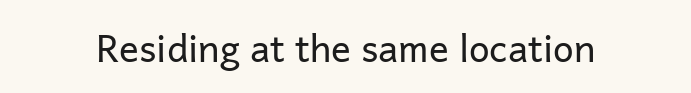
{"serif": "no", "italic": "no", "bold": "no", "weight": "regular", "width": "normal", "stroke_contrast": "low", "x_height": "medium", "monospaced": "no", "underline": "no", "letter_spacing": "normal", "letter_spacing_em": 0.0, "glyph_px": 37}
